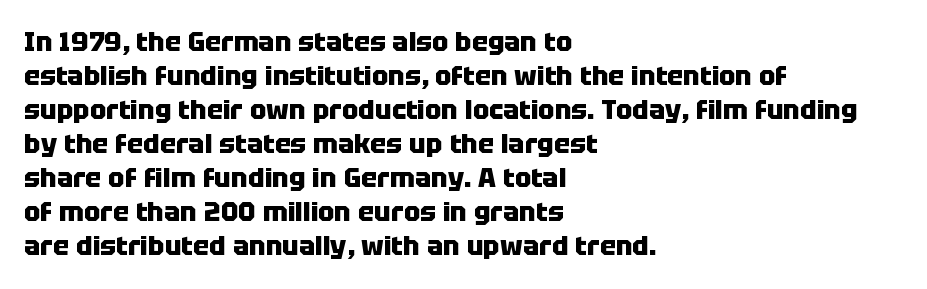
Q: Is the text bold? A: Yes.
Q: Is the text italic (slanted)? A: No, it is upright.
Q: Is the text underlined? A: No.
Q: How is the paragraph aligned? A: Left-aligned.
Q: Is the spacing between letters normal or unusually wide? A: Normal.
Q: Is the spacing between lines tight, normal or loose? A: Normal.
